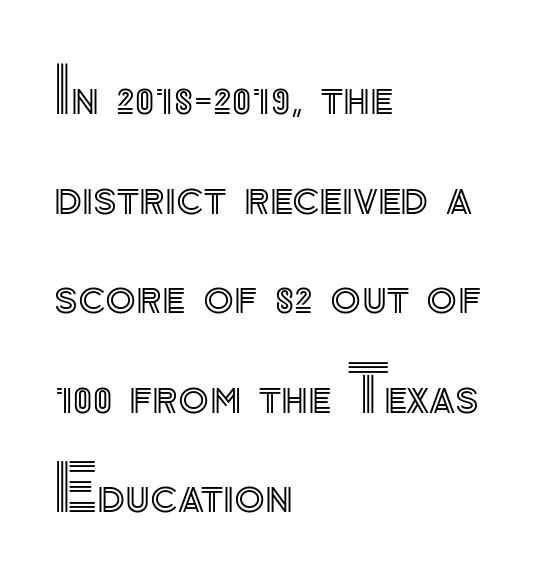
{"italic": "no", "width": "normal", "x_height": "small", "monospaced": "no", "underline": "no", "align": "left", "line_spacing": "normal", "line_spacing_ratio": 1.58, "letter_spacing": "normal", "letter_spacing_em": 0.0, "glyph_px": 63}
